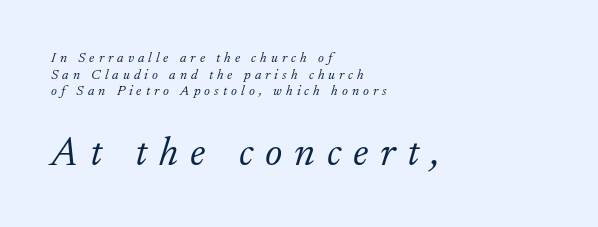
Spacing verdict: proportional, widths tailored to each character. Observe the serifs anchoring each vertical stroke in this sample. Has an underline been added? It has not. Students, note that the glyphs here are deliberately spaced far apart. Which margin do the lines hug? The left one — the right edge is uneven. Is this a heavy cut? Hardly; it is regular or lighter.
